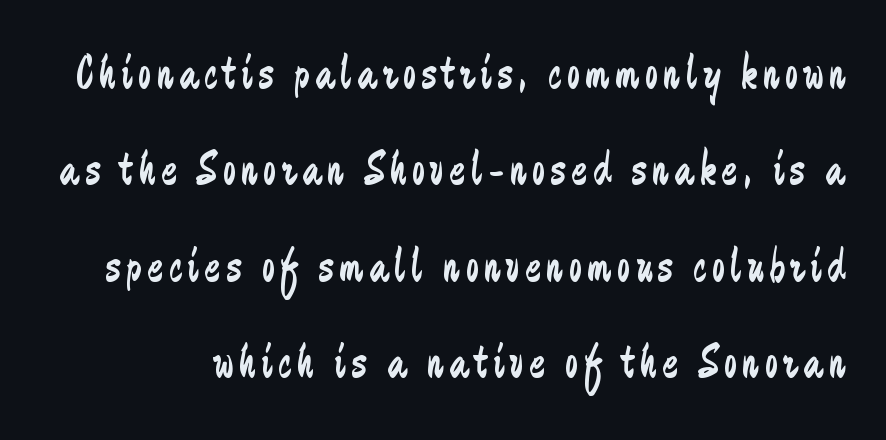
{"serif": "no", "bold": "no", "weight": "regular", "width": "condensed", "stroke_contrast": "low", "x_height": "small", "monospaced": "no", "underline": "no", "line_spacing": "loose", "line_spacing_ratio": 2.05, "glyph_px": 47}
